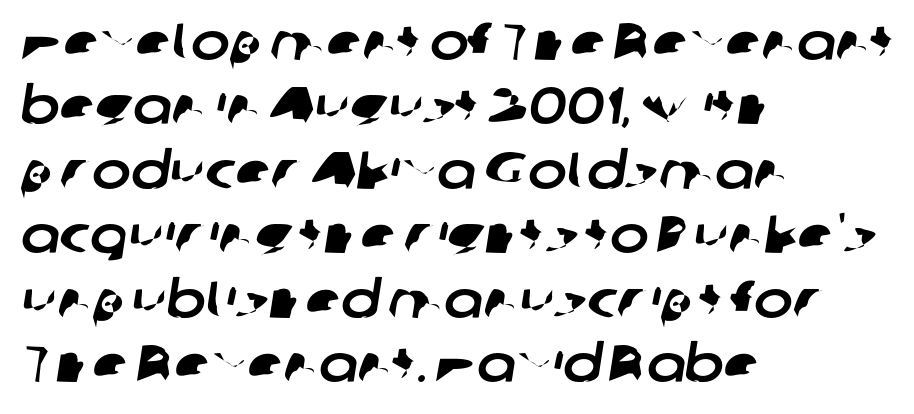
Q: Is the typeface a serif or a sans-serif typeface? A: Sans-serif.
Q: Is the text underlined? A: No.
Q: How is the paragraph aligned? A: Left-aligned.
Q: Is the spacing between letters normal or unusually wide? A: Normal.
Q: Width (condensed, normal, or wide)? A: Normal.
Q: Stroke contrast? A: Low.
Q: x-height? A: Medium.
Q: Monospaced? A: No.
